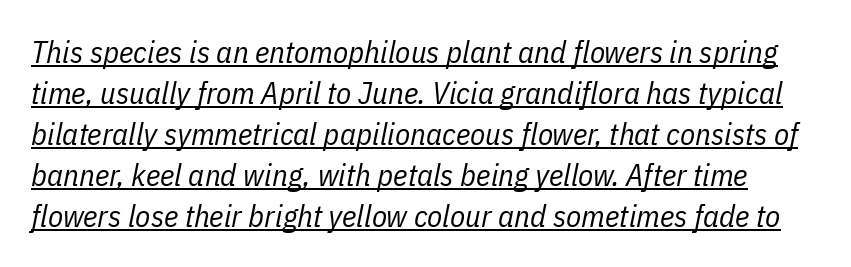
{"italic": "yes", "lean": "right", "slant_degrees": 11, "bold": "no", "weight": "regular", "width": "condensed", "stroke_contrast": "low", "x_height": "medium", "monospaced": "no", "underline": "yes", "line_spacing": "normal", "line_spacing_ratio": 1.32, "letter_spacing": "normal", "letter_spacing_em": 0.0, "glyph_px": 31}
